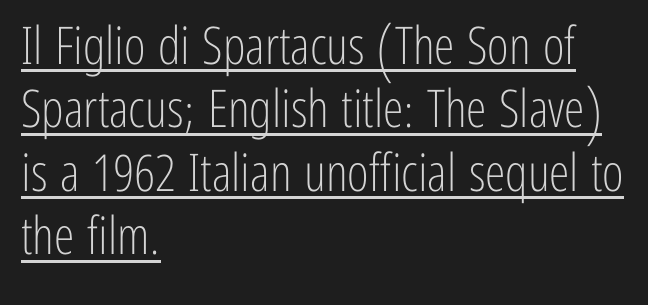
The image shows 52 px light, condensed sans-serif type, upright; set left-aligned, line spacing 1.22x, normal letter spacing, underlined; low stroke contrast and a medium x-height.
